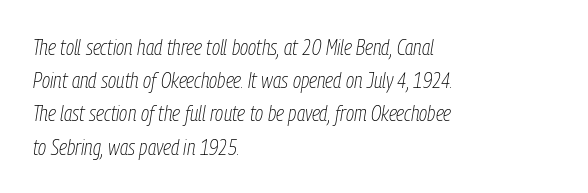
Q: Is the text bold? A: No.
Q: Is the text italic (slanted)? A: Yes, it leans right by about 9 degrees.
Q: Is the text underlined? A: No.
Q: How is the paragraph aligned? A: Left-aligned.
Q: Is the spacing between letters normal or unusually wide? A: Normal.
Q: Is the spacing between lines tight, normal or loose? A: Normal.
